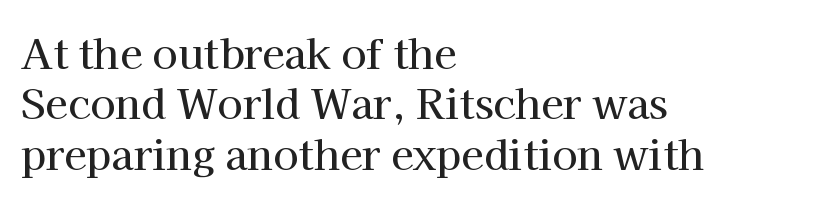
{"serif": "yes", "italic": "no", "width": "normal", "stroke_contrast": "high", "x_height": "medium", "monospaced": "no", "underline": "no", "align": "left", "line_spacing_ratio": 1.23, "letter_spacing": "normal", "letter_spacing_em": 0.0, "glyph_px": 41}
